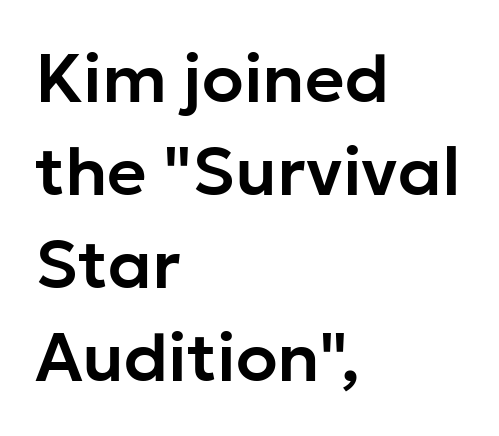
Look at the bottom of the vertical strokes: they stop flat, with no serifs. The type is set solid horizontally, with unmodified tracking. Line beginnings align vertically; line endings do not. Rows of type keep a routine distance in the vertical direction.
